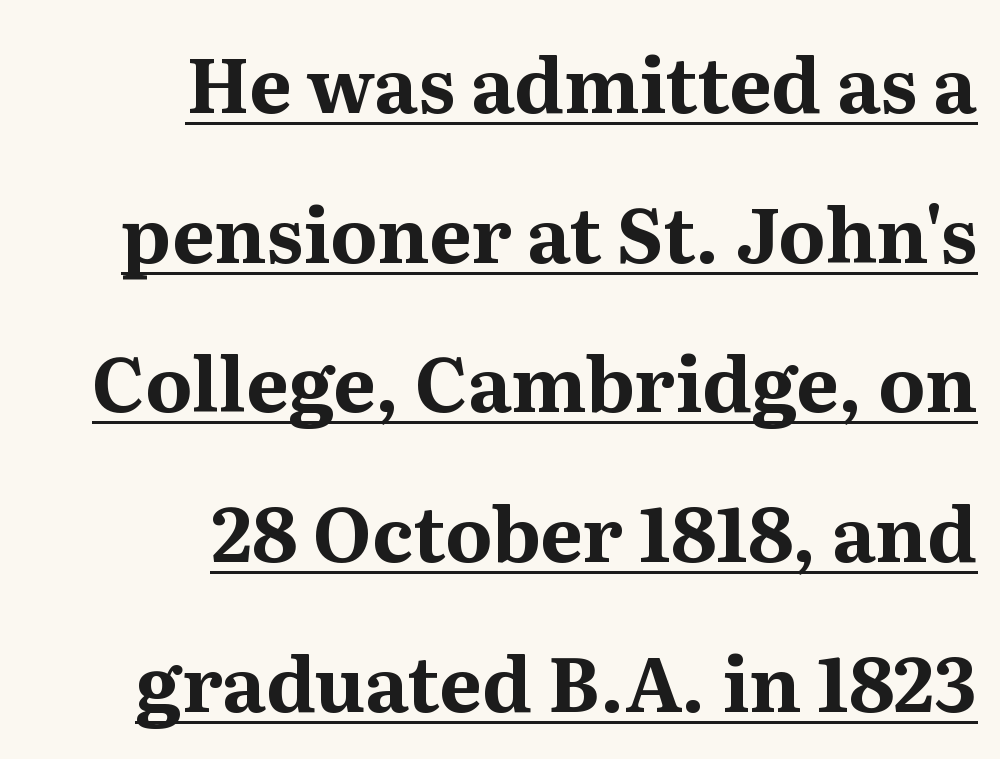
Honestly, the rows look like they've been pulled way apart. You could call the tracking neutral — neither tight nor loose. Think of a printed novel: that variable character pitch is what you see here. Check the space under the baseline: a stroke is drawn there. Short and long lines alike share a common ending point at right.
